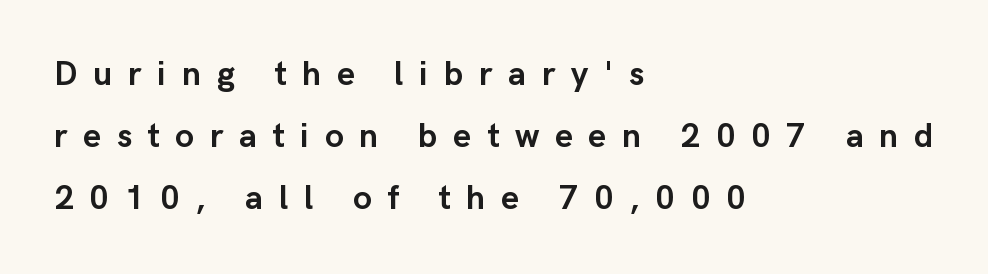
Q: Is the text bold? A: Yes.
Q: Is the text italic (slanted)? A: No, it is upright.
Q: Is the typeface a serif or a sans-serif typeface? A: Sans-serif.
Q: Is the text underlined? A: No.
Q: How is the paragraph aligned? A: Left-aligned.
Q: Is the spacing between letters normal or unusually wide? A: Unusually wide.
Q: Width (condensed, normal, or wide)? A: Normal.
Q: Stroke contrast? A: Low.
Q: x-height? A: Medium.
Q: Monospaced? A: No.
